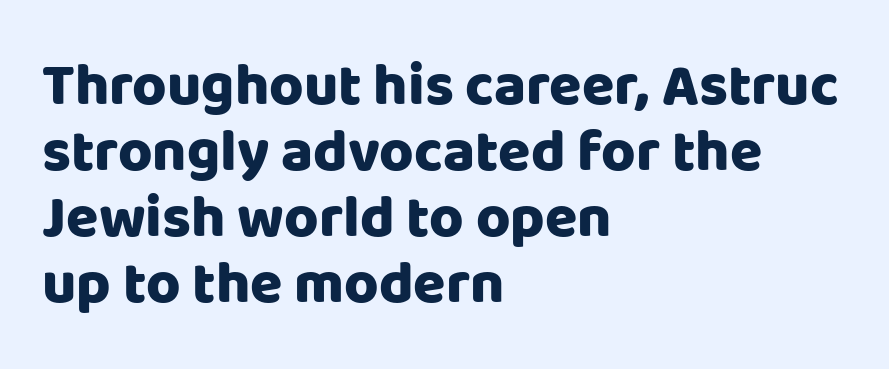
The image shows 59 px heavy sans-serif type, upright; set left-aligned, tight line spacing (1.12x), normal letter spacing, not underlined; low stroke contrast and a large x-height.
